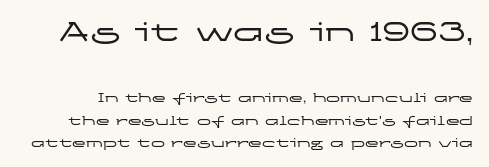
Q: Is the text italic (slanted)? A: No, it is upright.
Q: Is the typeface a serif or a sans-serif typeface? A: Sans-serif.
Q: Is the text underlined? A: No.
Q: Is the spacing between letters normal or unusually wide? A: Normal.
Q: Is the spacing between lines tight, normal or loose? A: Normal.
Q: Which block of text is set in a larger size, the first (top) or the second (bottom)? A: The first (top) one.
Q: Width (condensed, normal, or wide)? A: Wide.
Q: Stroke contrast? A: Low.
Q: x-height? A: Medium.
Q: Monospaced? A: No.
